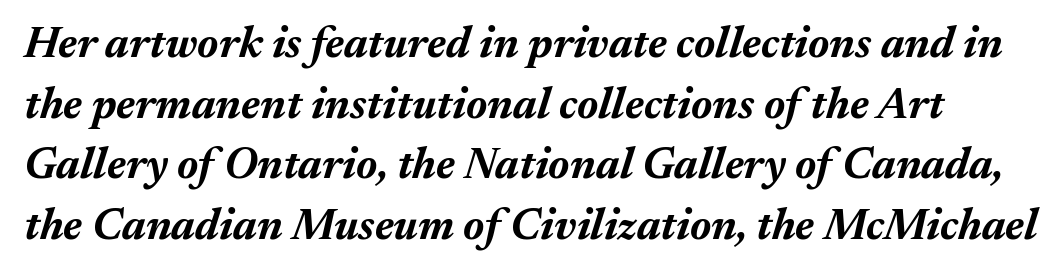
Q: Is the text bold? A: Yes.
Q: Is the text italic (slanted)? A: Yes, it leans right by about 17 degrees.
Q: Is the text underlined? A: No.
Q: Is the spacing between letters normal or unusually wide? A: Normal.
Q: Is the spacing between lines tight, normal or loose? A: Normal.
Q: Width (condensed, normal, or wide)? A: Normal.
Q: Stroke contrast? A: Medium.
Q: x-height? A: Medium.
Q: Monospaced? A: No.
